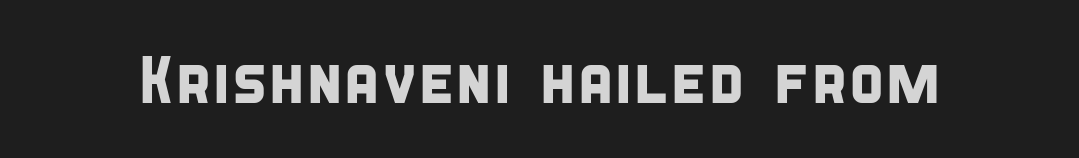
Words appear dense and cohesive because spacing is normal. Descenders are the only things crossing below the line. This sample uses a sans-serif face. Note the varied advance widths — an 'i' is clearly narrower than an 'm'.
